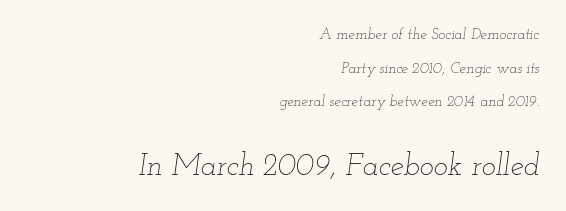
This rendering uses right alignment, leaving the left contour irregular. Tracking value appears to be zero — textbook default spacing. The typeface has the unassuming heft of standard copy or less. Caption: upper text group reduced, lower text group enlarged. Loosely led — the rows are spread out. Has an underline been added? It has not.
